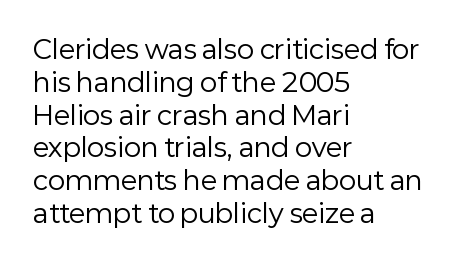
Q: Is the text bold? A: No.
Q: Is the text italic (slanted)? A: No, it is upright.
Q: Is the text underlined? A: No.
Q: How is the paragraph aligned? A: Left-aligned.
Q: Is the spacing between letters normal or unusually wide? A: Normal.
Q: Is the spacing between lines tight, normal or loose? A: Normal.
